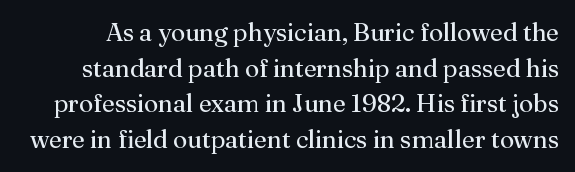
Decoration check: the copy has no underline. Each stroke keeps to a modest, everyday thickness or less. Every character sits straight up, as roman type does. Characters follow at the spacing the type designer built in.
